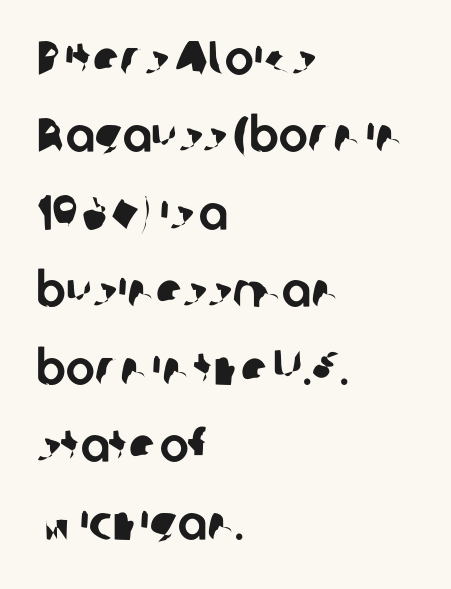
The image shows 49 px sans-serif type; set left-aligned, normal line spacing (1.58x), normal letter spacing, not underlined; low stroke contrast and a medium x-height.
